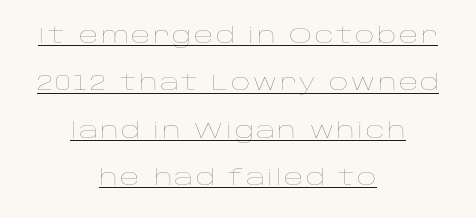
The image shows 21 px text type, upright; set centered, loose line spacing (2.26x), underlined.
